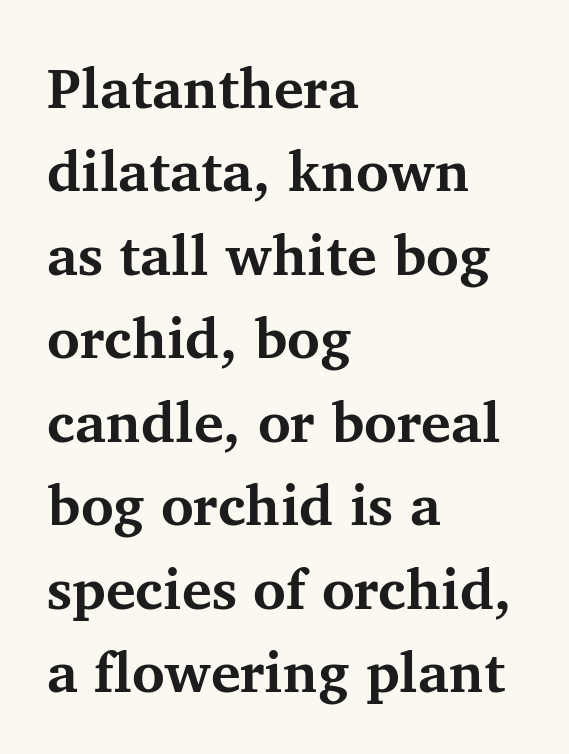
Think of a printed novel: that variable character pitch is what you see here. Regarding leading, the lines here are spaced in the standard way. Letter spacing: default. Every stem runs plumb, perpendicular to the baseline. Is the block centered? No — it sits flush against the left margin.
